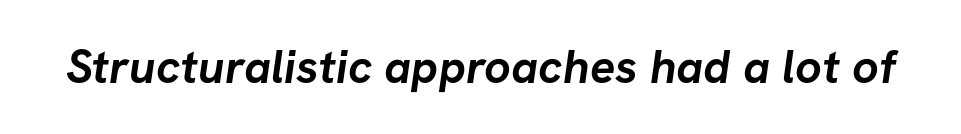
Q: Is the text bold? A: Yes.
Q: Is the typeface a serif or a sans-serif typeface? A: Sans-serif.
Q: Is the text underlined? A: No.
Q: Is the spacing between letters normal or unusually wide? A: Normal.
Q: Width (condensed, normal, or wide)? A: Normal.
Q: Stroke contrast? A: Low.
Q: x-height? A: Medium.
Q: Monospaced? A: No.
